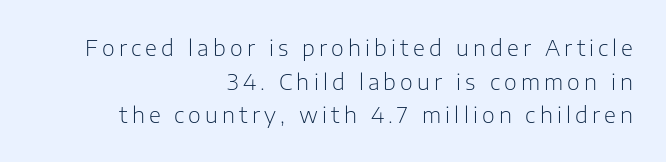
{"italic": "no", "bold": "no", "underline": "no", "align": "right", "line_spacing": "normal", "line_spacing_ratio": 1.53, "glyph_px": 22}
